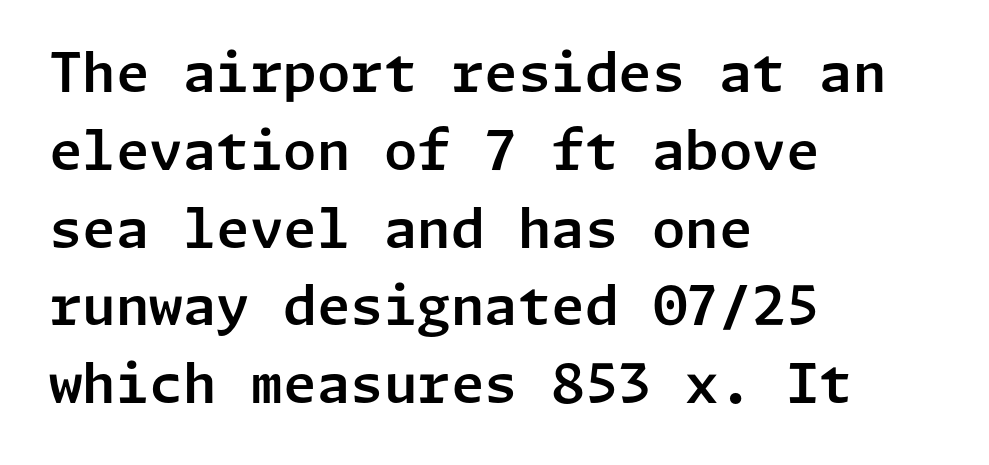
{"serif": "no", "italic": "no", "width": "normal", "stroke_contrast": "low", "x_height": "medium", "underline": "no", "align": "left", "line_spacing": "normal", "line_spacing_ratio": 1.44, "letter_spacing": "normal", "letter_spacing_em": 0.0, "glyph_px": 54}
